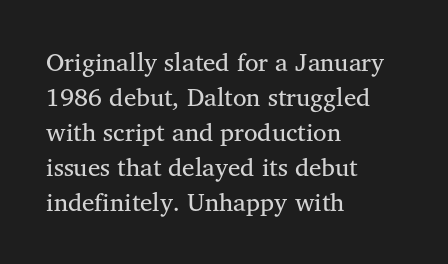
The image shows 25 px text type, upright; set left-aligned, normal line spacing (1.4x), normal letter spacing, not underlined.
